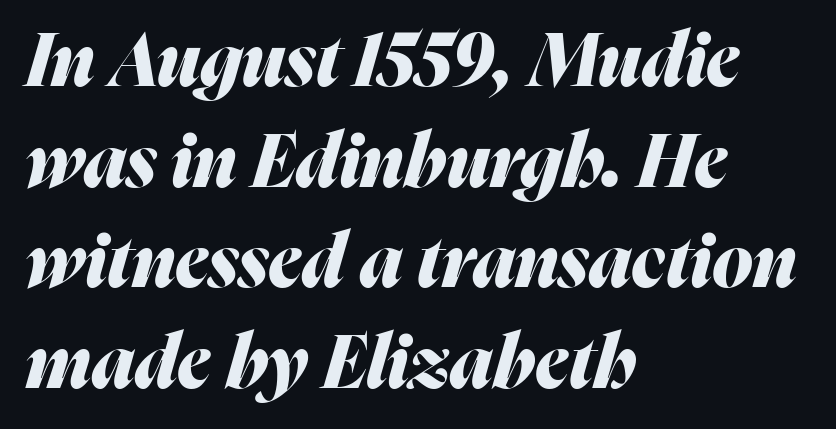
Q: Is the text bold? A: Yes.
Q: Is the text italic (slanted)? A: Yes, it leans right by about 16 degrees.
Q: Is the text underlined? A: No.
Q: How is the paragraph aligned? A: Left-aligned.
Q: Is the spacing between letters normal or unusually wide? A: Normal.
Q: Is the spacing between lines tight, normal or loose? A: Normal.
Q: Width (condensed, normal, or wide)? A: Normal.
Q: Stroke contrast? A: Medium.
Q: x-height? A: Medium.
Q: Monospaced? A: No.
